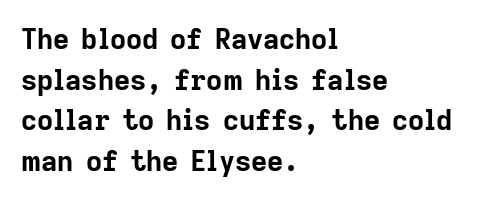
These lines are composed in type without serifs. Between one letter and the next there's only the usual sliver of space. A typesetter would call this proportional, since set widths differ per character. Regular leading. The strip under each line holds only bare page.
